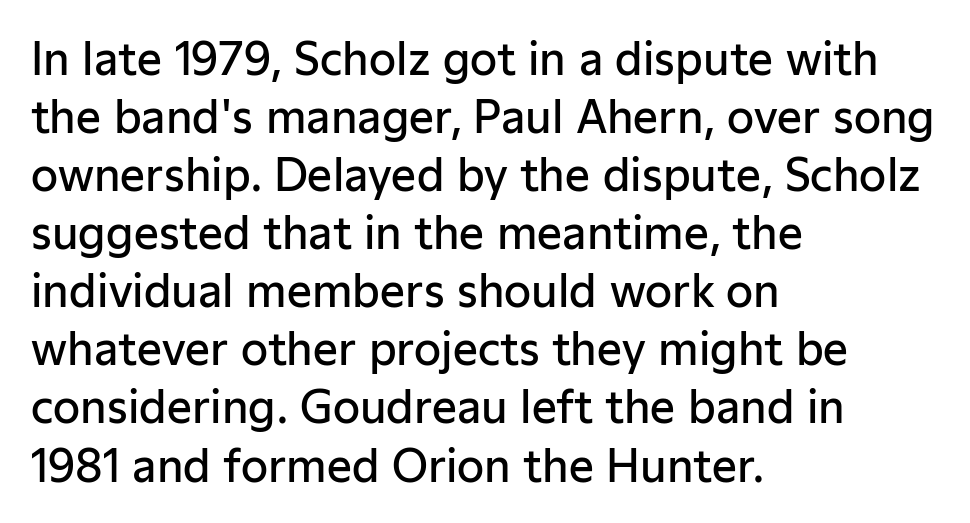
{"serif": "no", "italic": "no", "bold": "semi", "weight": "semibold", "width": "normal", "stroke_contrast": "low", "x_height": "medium", "monospaced": "no", "underline": "no", "align": "left", "line_spacing": "normal", "line_spacing_ratio": 1.32, "letter_spacing": "normal", "letter_spacing_em": 0.0, "glyph_px": 44}
